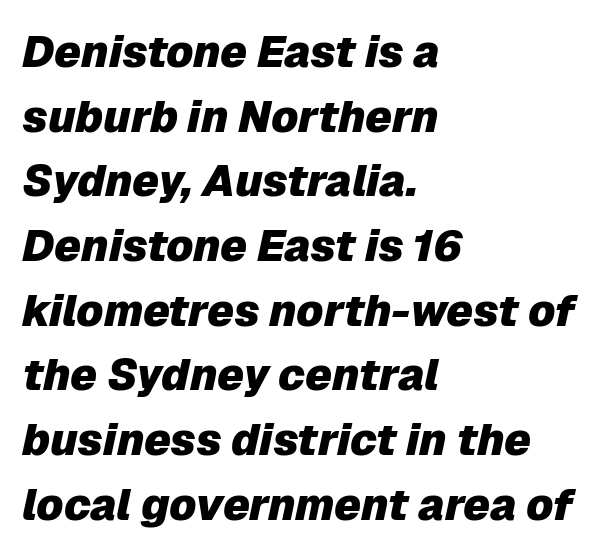
Reading down the column, the eye jumps a familiar distance to each next line. Tracking here is standard; glyphs follow each other at the usual distance. Compared with ordinary roman type, these characters are visibly tilted. You'd pick this weight for a headline — it's a proper bold. Spacing verdict: proportional, widths tailored to each character. The lines in this sample share a left origin and differ only in where they stop.
